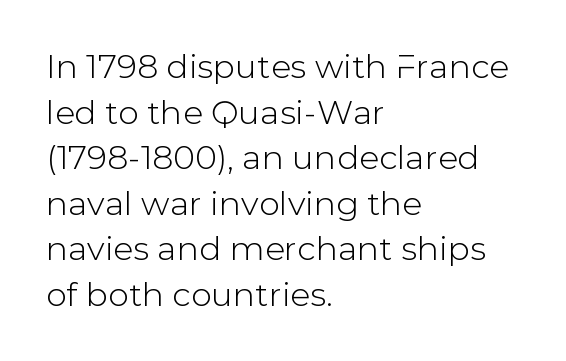
Q: Is the text italic (slanted)? A: No, it is upright.
Q: Is the typeface a serif or a sans-serif typeface? A: Sans-serif.
Q: Is the text underlined? A: No.
Q: How is the paragraph aligned? A: Left-aligned.
Q: Is the spacing between letters normal or unusually wide? A: Normal.
Q: Is the spacing between lines tight, normal or loose? A: Normal.
Q: Width (condensed, normal, or wide)? A: Normal.
Q: Stroke contrast? A: Low.
Q: x-height? A: Medium.
Q: Monospaced? A: No.
